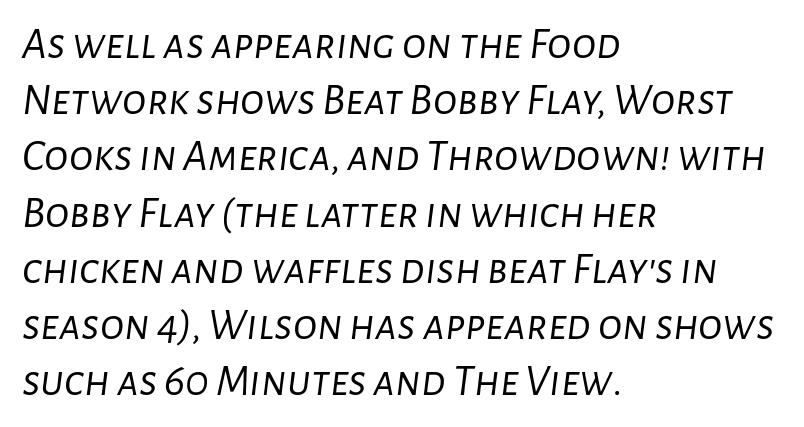
{"italic": "yes", "lean": "right", "slant_degrees": 7, "bold": "no", "weight": "light", "width": "normal", "stroke_contrast": "low", "x_height": "medium", "monospaced": "no", "underline": "no", "align": "left", "line_spacing": "normal", "line_spacing_ratio": 1.25, "letter_spacing": "normal", "letter_spacing_em": 0.0, "glyph_px": 45}
